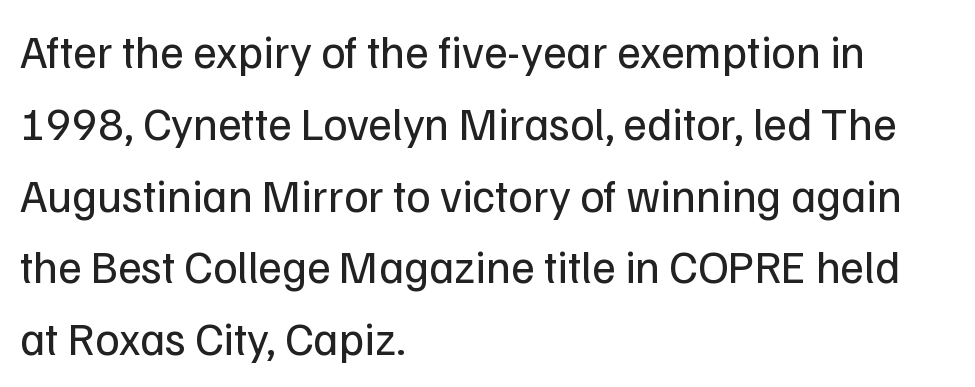
The image shows 46 px regular-weight sans-serif type, upright; set left-aligned, normal line spacing (1.56x), normal letter spacing, not underlined; low stroke contrast and a medium x-height.
